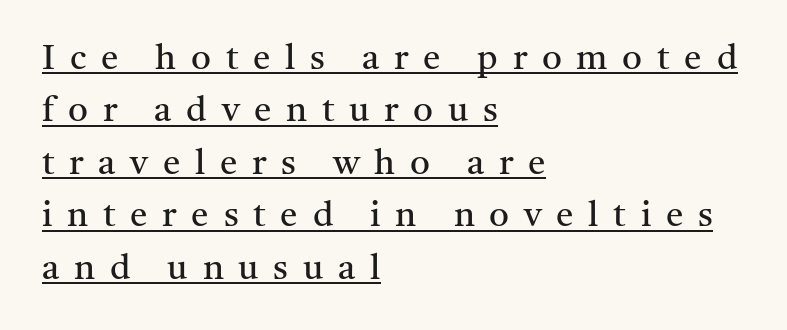
Q: Is the text bold? A: No.
Q: Is the text italic (slanted)? A: No, it is upright.
Q: Is the typeface a serif or a sans-serif typeface? A: Serif.
Q: Is the text underlined? A: Yes.
Q: How is the paragraph aligned? A: Left-aligned.
Q: Is the spacing between letters normal or unusually wide? A: Unusually wide.
Q: Is the spacing between lines tight, normal or loose? A: Normal.
Q: Width (condensed, normal, or wide)? A: Normal.
Q: Stroke contrast? A: Medium.
Q: x-height? A: Medium.
Q: Monospaced? A: No.
